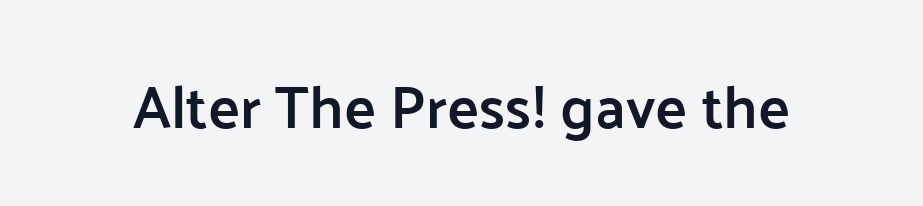
The gaps between neighbouring characters are ordinary and unremarkable. The words here are not underlined. You could not count columns in this text — the font is proportionally spaced. Does the type have serifs? No, each stem ends abruptly. Notice how the stems are strictly vertical — no italics here. A somewhat darkened texture: the type is semibold rather than bold.
